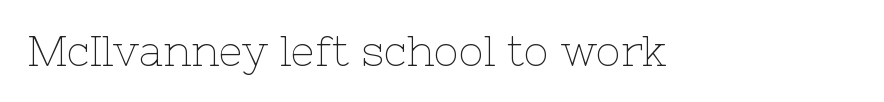
The image shows 42 px thin serif type, upright; set normal letter spacing, not underlined; low stroke contrast and a medium x-height.
